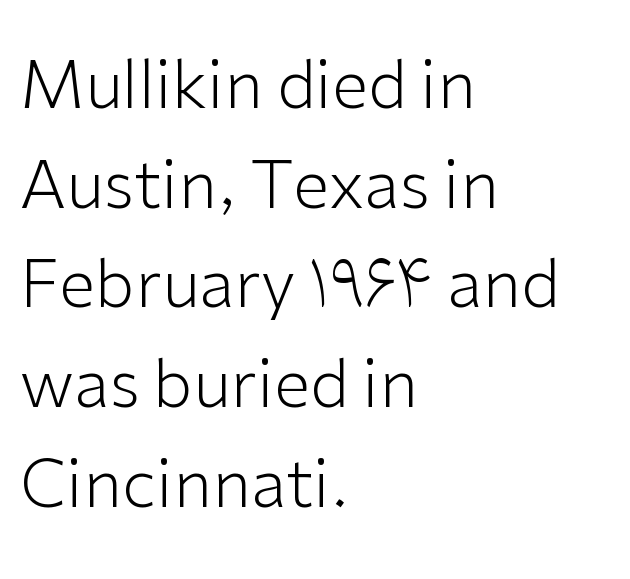
Just letters on the line, the space beneath them empty. Left-aligned paragraph, ragged on the right. The face looks like a standard text weight, possibly lighter. Here the glyphs are tracked normally, forming tight word shapes. The space between consecutive lines is moderate. Spacing verdict: proportional, widths tailored to each character.
